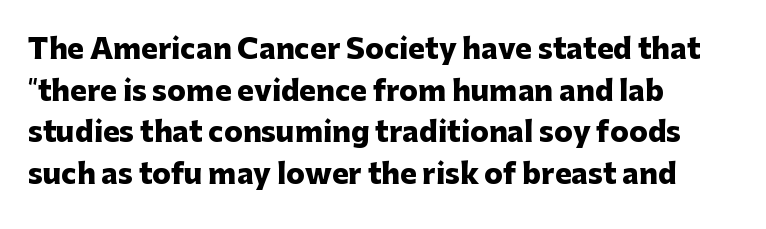
{"serif": "no", "italic": "no", "bold": "yes", "weight": "heavy", "width": "normal", "stroke_contrast": "low", "x_height": "medium", "monospaced": "no", "underline": "no", "align": "left", "line_spacing": "normal", "line_spacing_ratio": 1.49, "letter_spacing": "normal", "letter_spacing_em": 0.0, "glyph_px": 28}
